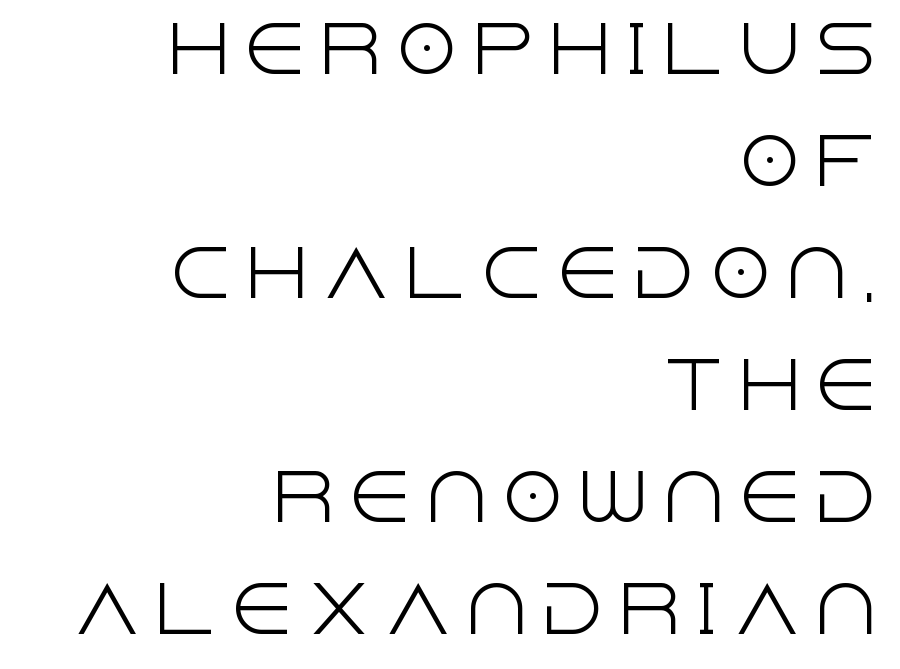
Proportional: the letters do not fall into vertical columns. Vertical stems look standard width or narrower in stroke. Type style note: lacks serifs. Rendered with straight, roman letterforms. The foot of each line stays bare and open.
